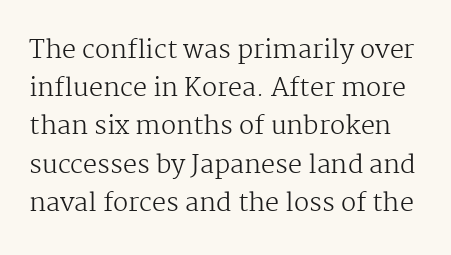
Q: Is the text bold? A: No.
Q: Is the text italic (slanted)? A: No, it is upright.
Q: Is the text underlined? A: No.
Q: Is the spacing between letters normal or unusually wide? A: Normal.
Q: Is the spacing between lines tight, normal or loose? A: Normal.
